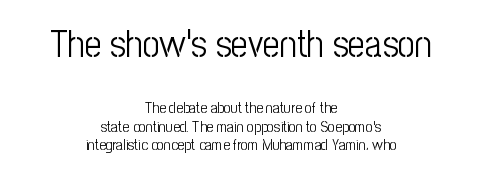
{"serif": "no", "italic": "no", "bold": "no", "weight": "light", "width": "condensed", "stroke_contrast": "low", "x_height": "medium", "monospaced": "no", "underline": "no", "align": "center", "line_spacing": "normal", "line_spacing_ratio": 1.25, "letter_spacing": "normal", "letter_spacing_em": 0.0, "larger_block": "first", "size_ratio": 2.47, "glyph_px": 37}
